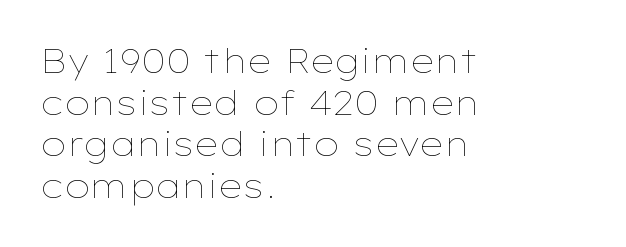
The image shows 33 px thin, wide type, upright; set left-aligned, normal line spacing (1.26x), normal letter spacing, not underlined; low stroke contrast and a medium x-height.
